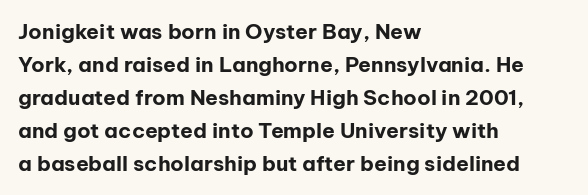
{"italic": "no", "bold": "yes", "underline": "no", "align": "left", "line_spacing": "normal", "line_spacing_ratio": 1.57, "letter_spacing": "normal", "letter_spacing_em": 0.0, "glyph_px": 21}
